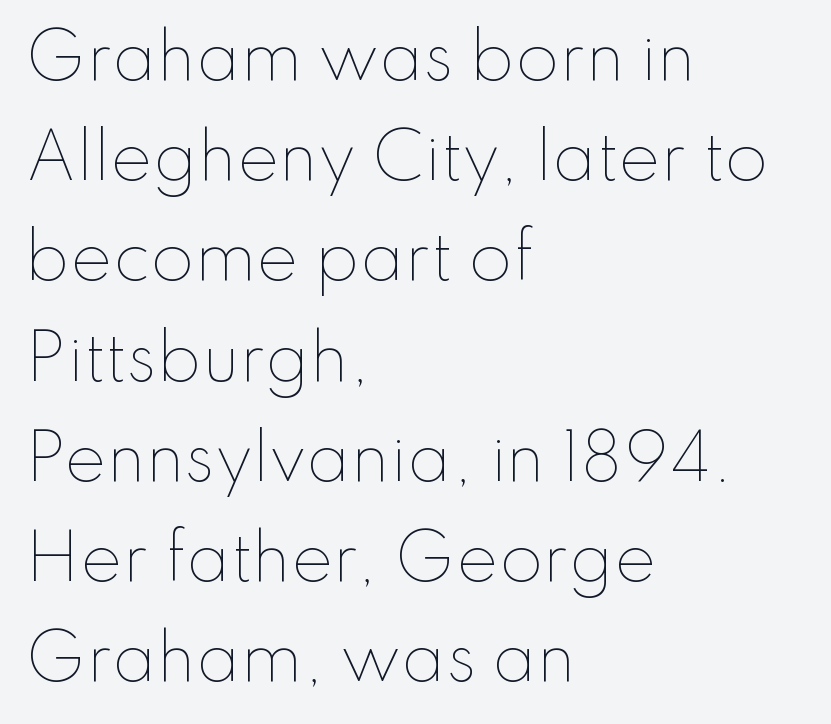
Q: Is the text bold? A: No.
Q: Is the text italic (slanted)? A: No, it is upright.
Q: Is the text underlined? A: No.
Q: How is the paragraph aligned? A: Left-aligned.
Q: Is the spacing between letters normal or unusually wide? A: Normal.
Q: Is the spacing between lines tight, normal or loose? A: Normal.
Q: Width (condensed, normal, or wide)? A: Normal.
Q: Stroke contrast? A: Low.
Q: x-height? A: Small.
Q: Monospaced? A: No.
